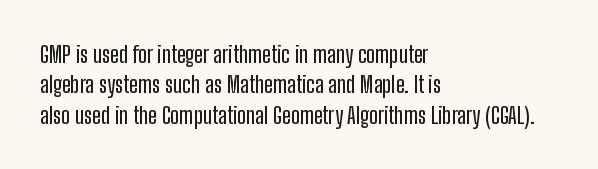
{"italic": "no", "underline": "no", "align": "left", "line_spacing": "normal", "line_spacing_ratio": 1.32, "letter_spacing": "normal", "letter_spacing_em": 0.0, "glyph_px": 23}
